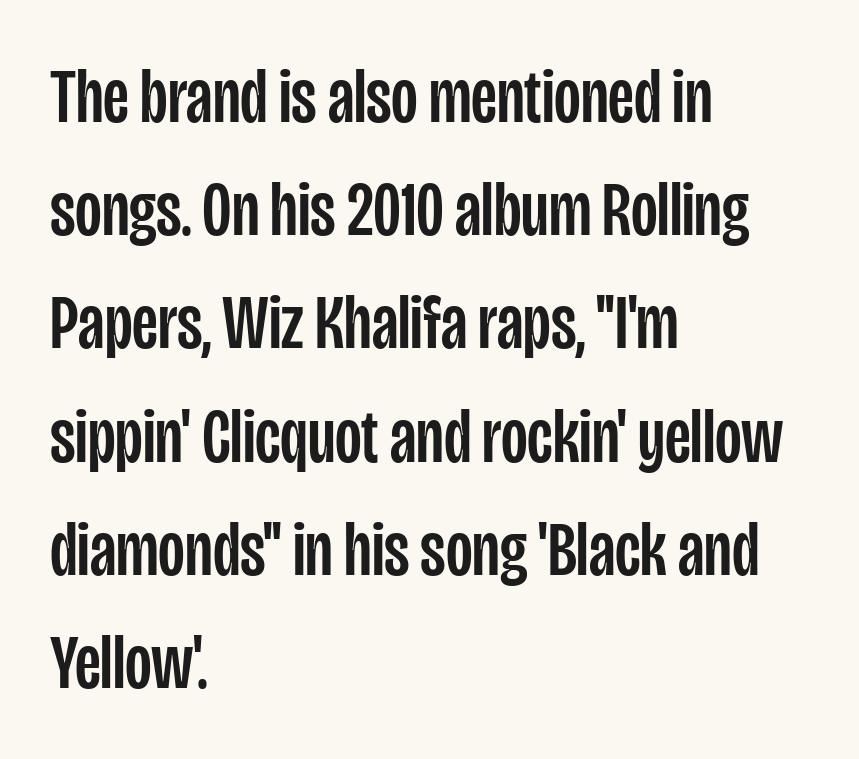
Q: Is the text italic (slanted)? A: No, it is upright.
Q: Is the typeface a serif or a sans-serif typeface? A: Sans-serif.
Q: Is the text underlined? A: No.
Q: How is the paragraph aligned? A: Left-aligned.
Q: Is the spacing between letters normal or unusually wide? A: Normal.
Q: Is the spacing between lines tight, normal or loose? A: Normal.
Q: Width (condensed, normal, or wide)? A: Condensed.
Q: Stroke contrast? A: Low.
Q: x-height? A: Large.
Q: Monospaced? A: No.
